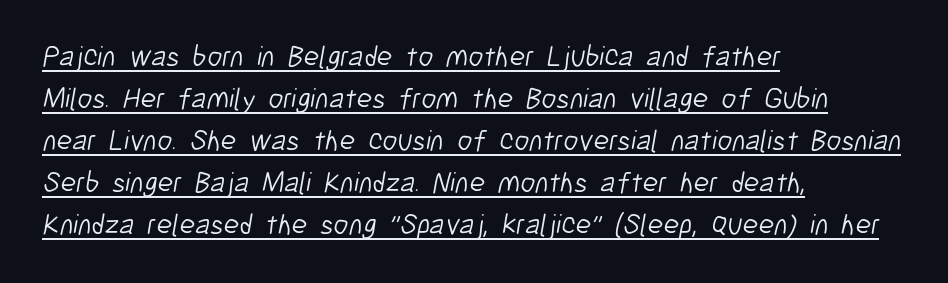
Horizontally, the lines are justified to the leading edge only. Quick note: interline space is typical. Weight: in the light-to-regular range. The face used here appears with an underline applied. Caption: standard tracking, unaltered. What kind of face is this? One without serifs — a sans.
